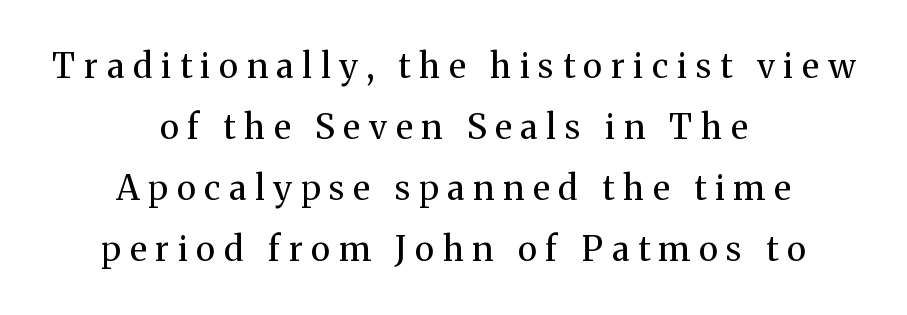
The rendering uses natural spacing where letterforms have individual widths. Are there feet on the stems? There are — it's a serif. The lettering holds an erect, upright posture throughout. Here the glyphs are tracked loosely, breaking word shapes into spaced letters. The foot of each line stays bare and open.
